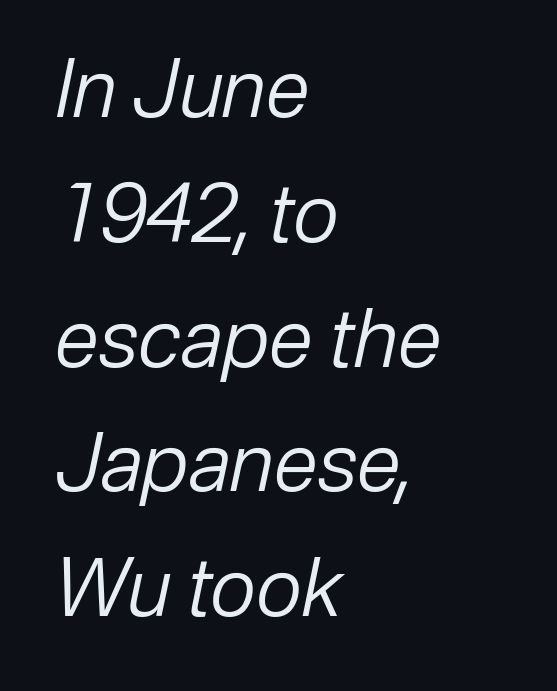
The characters are drawn with everyday or finer stroke widths. The passage is arranged the way most books set body copy — flush left. Is this a fixed-width face? No — the glyphs have proportional, varying widths. How would I describe the line gaps? Plain and ordinary. How are the letters spaced? Ordinarily, with no added tracking.
